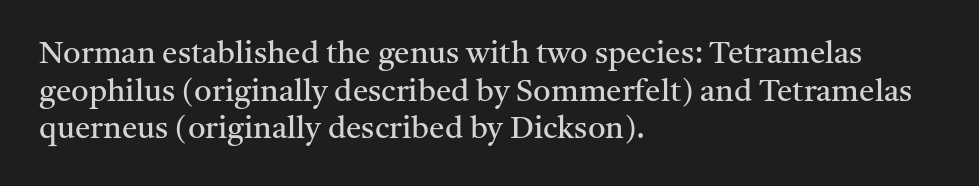
Descenders hang freely into open space. No italicization has been applied; the sample stays upright. Note the varied advance widths — an 'i' is clearly narrower than an 'm'. This is not heavy type; no bold has been used.
